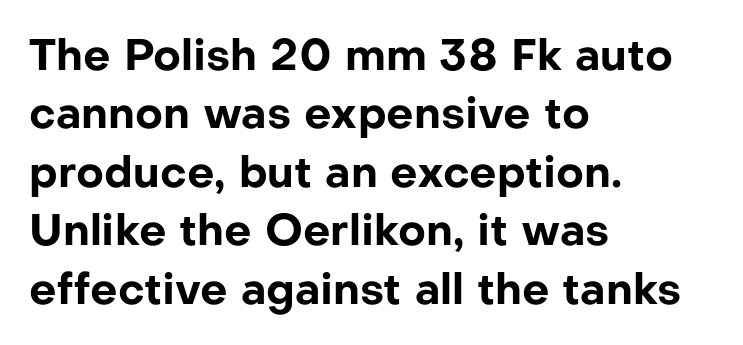
{"serif": "no", "italic": "no", "bold": "yes", "weight": "bold", "width": "normal", "stroke_contrast": "low", "x_height": "medium", "monospaced": "no", "underline": "no", "align": "left", "line_spacing": "normal", "line_spacing_ratio": 1.36, "letter_spacing": "normal", "letter_spacing_em": 0.0, "glyph_px": 43}
